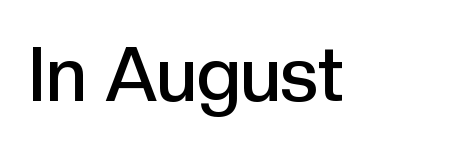
{"serif": "no", "italic": "no", "bold": "semi", "weight": "semibold", "width": "normal", "x_height": "medium", "monospaced": "no", "underline": "no", "letter_spacing": "normal", "letter_spacing_em": 0.0, "glyph_px": 75}
